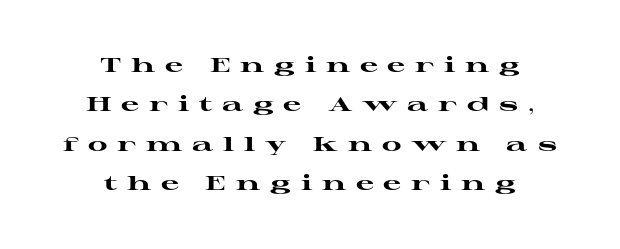
The image shows 20 px bold type, upright; set centered, loose line spacing (1.97x), unusually wide letter spacing (+0.49 em), not underlined.
